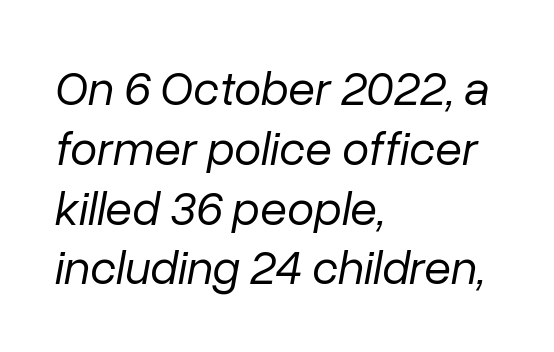
{"italic": "yes", "lean": "right", "slant_degrees": 10, "bold": "no", "weight": "regular", "width": "normal", "stroke_contrast": "low", "x_height": "medium", "monospaced": "no", "underline": "no", "align": "left", "line_spacing_ratio": 1.22, "letter_spacing": "normal", "letter_spacing_em": 0.0, "glyph_px": 49}
